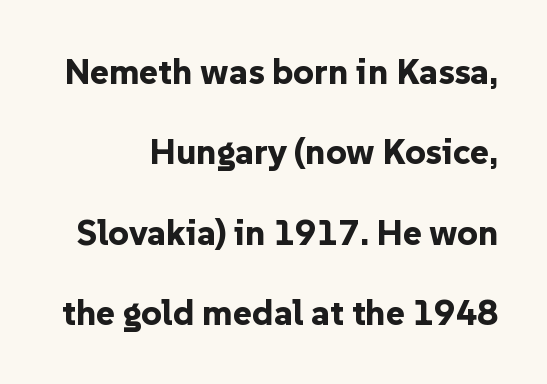
Q: Is the text bold? A: Yes.
Q: Is the text italic (slanted)? A: No, it is upright.
Q: Is the typeface a serif or a sans-serif typeface? A: Sans-serif.
Q: Is the text underlined? A: No.
Q: Is the spacing between letters normal or unusually wide? A: Normal.
Q: Is the spacing between lines tight, normal or loose? A: Loose.
Q: Width (condensed, normal, or wide)? A: Normal.
Q: Stroke contrast? A: Low.
Q: x-height? A: Medium.
Q: Monospaced? A: No.
